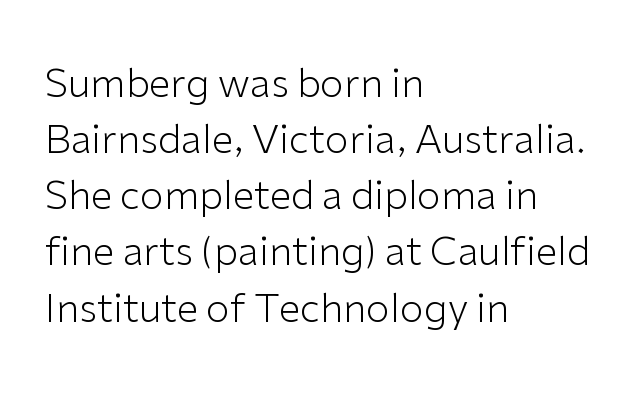
The image shows 39 px light sans-serif type, upright; set left-aligned, normal line spacing (1.44x), normal letter spacing, not underlined; low stroke contrast and a medium x-height.
